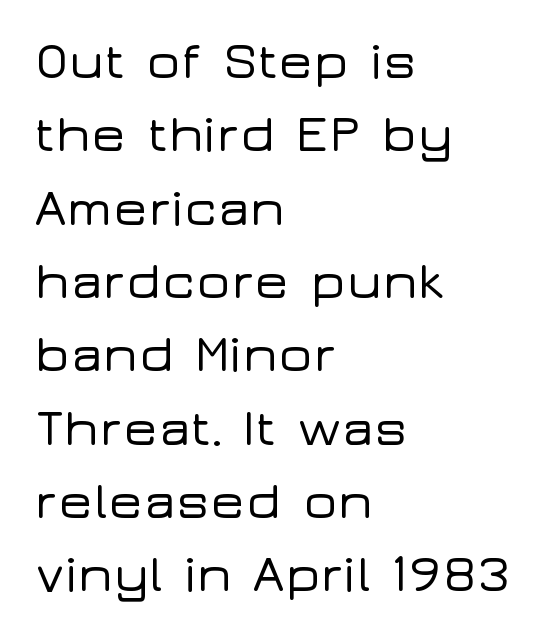
Q: Is the text italic (slanted)? A: No, it is upright.
Q: Is the typeface a serif or a sans-serif typeface? A: Sans-serif.
Q: Is the text underlined? A: No.
Q: How is the paragraph aligned? A: Left-aligned.
Q: Is the spacing between letters normal or unusually wide? A: Normal.
Q: Is the spacing between lines tight, normal or loose? A: Normal.
Q: Width (condensed, normal, or wide)? A: Wide.
Q: Stroke contrast? A: Low.
Q: x-height? A: Medium.
Q: Monospaced? A: No.
